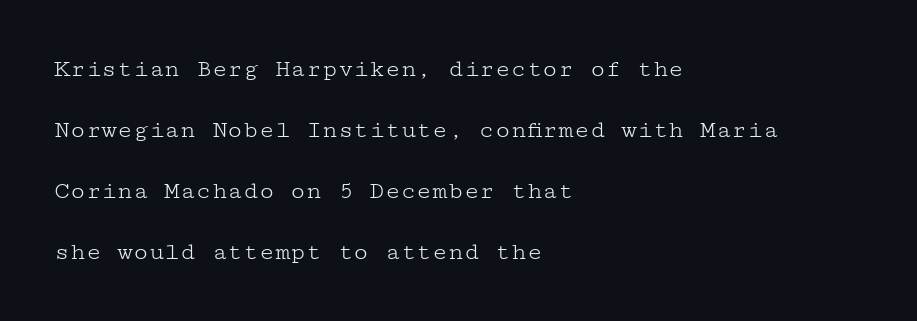
The image shows 26 px text type, upright; set left-aligned, loose line spacing (2.34x), normal letter spacing, not underlined.
